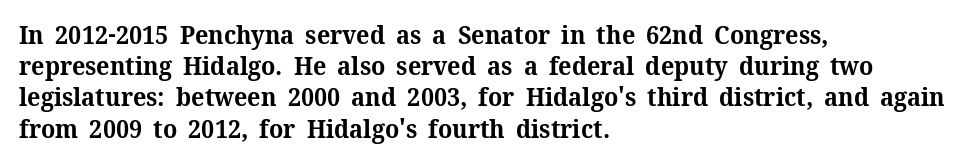
Caption: standard tracking, unaltered. Weight: bold. Line beginnings align vertically; line endings do not. The type sits square on the baseline with zero lean.
